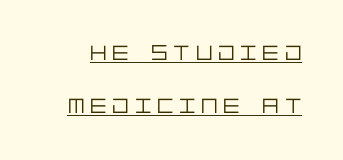
{"italic": "no", "bold": "no", "underline": "yes", "line_spacing": "loose", "line_spacing_ratio": 2.4, "letter_spacing": "wide", "letter_spacing_em": 0.26, "glyph_px": 22}
